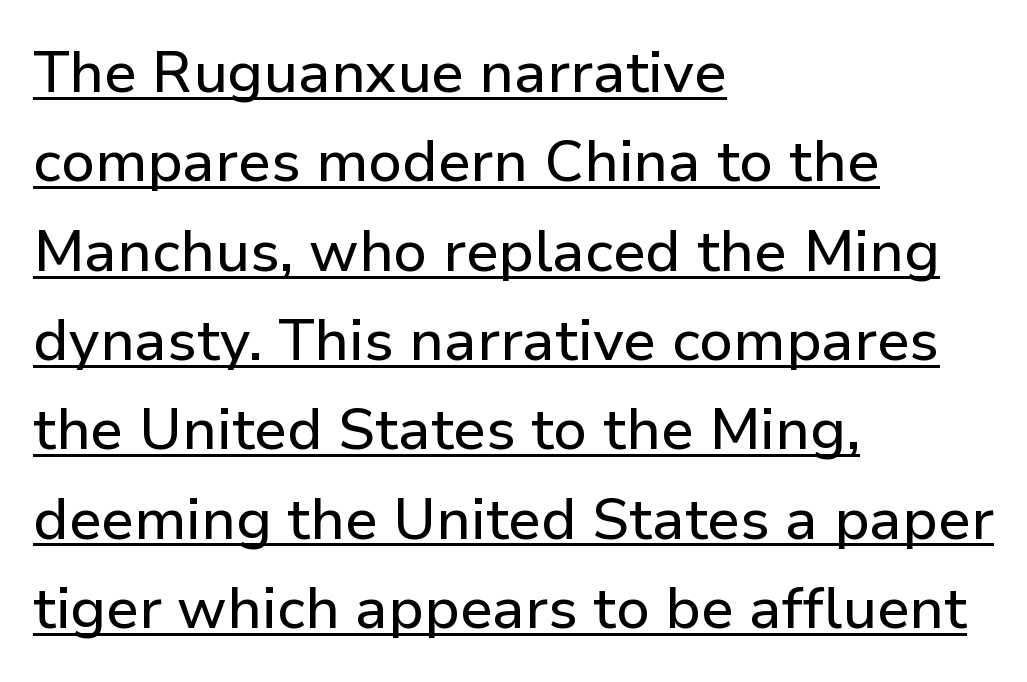
The image shows 58 px sans-serif type, upright; set left-aligned, normal line spacing (1.54x), normal letter spacing, underlined; low stroke contrast and a medium x-height.
